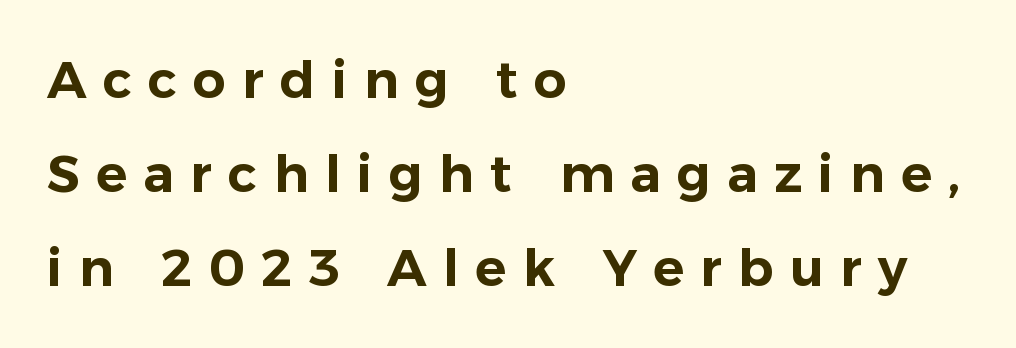
Q: Is the text italic (slanted)? A: No, it is upright.
Q: Is the typeface a serif or a sans-serif typeface? A: Sans-serif.
Q: Is the text underlined? A: No.
Q: How is the paragraph aligned? A: Left-aligned.
Q: Is the spacing between letters normal or unusually wide? A: Unusually wide.
Q: Width (condensed, normal, or wide)? A: Normal.
Q: Stroke contrast? A: Low.
Q: x-height? A: Medium.
Q: Monospaced? A: No.
